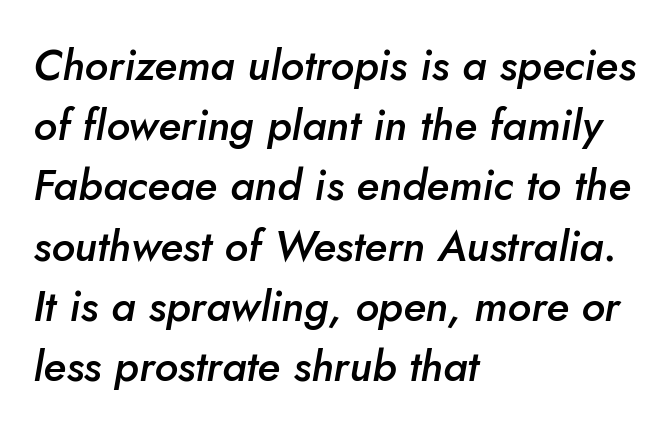
The image shows 43 px semibold type, italic (leaning right); set left-aligned, normal line spacing (1.4x), normal letter spacing, not underlined; low stroke contrast and a small x-height.
